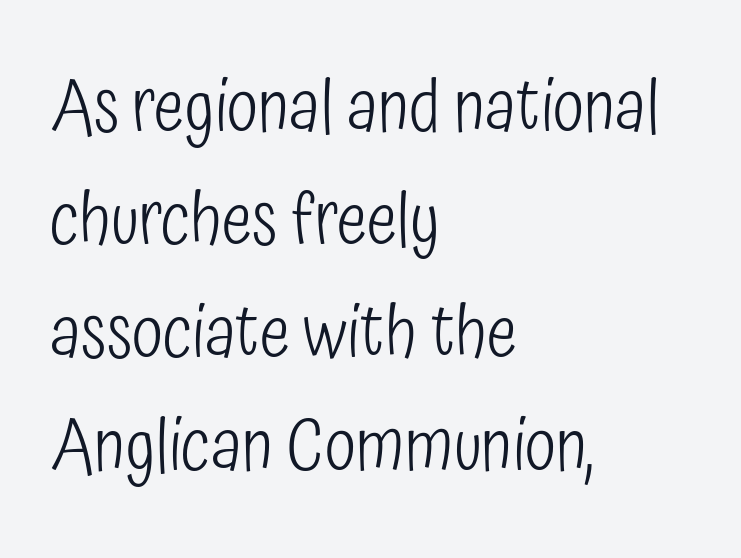
The image shows 72 px light, condensed sans-serif type, upright; set left-aligned, normal line spacing (1.57x), normal letter spacing, not underlined; low stroke contrast and a medium x-height.
